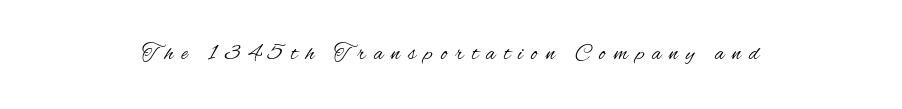
{"bold": "no", "underline": "no", "letter_spacing": "wide", "letter_spacing_em": 0.37, "glyph_px": 22}
